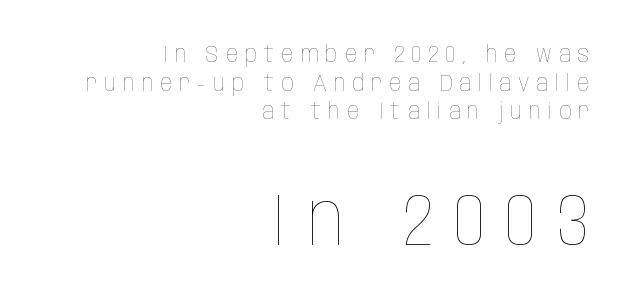
Q: Is the text bold? A: No.
Q: Is the text italic (slanted)? A: No, it is upright.
Q: Is the text underlined? A: No.
Q: How is the paragraph aligned? A: Right-aligned.
Q: Is the spacing between letters normal or unusually wide? A: Unusually wide.
Q: Which block of text is set in a larger size, the first (top) or the second (bottom)? A: The second (bottom) one.
Q: Width (condensed, normal, or wide)? A: Condensed.
Q: Stroke contrast? A: Low.
Q: x-height? A: Large.
Q: Monospaced? A: No.
